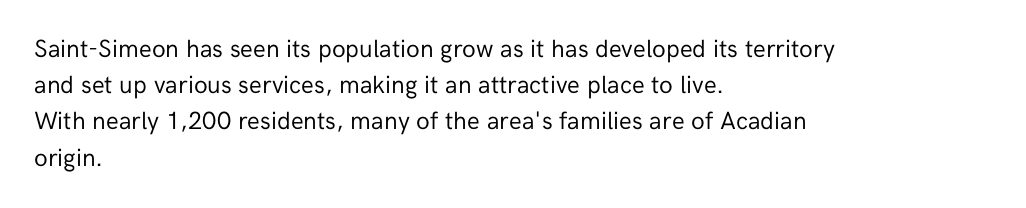
The image shows 25 px text type, upright; set left-aligned, normal line spacing (1.45x), normal letter spacing, not underlined.
